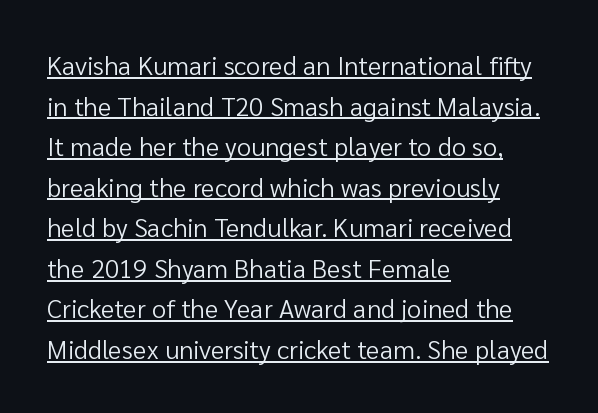
Notice how descenders clear the ascenders below comfortably — that's standard leading. The font is comparable to plain body text, perhaps lighter. The horizontal fit of the characters is conventional and even. Designer's note — italics off, roman on. Horizontally, the lines are justified to the leading edge only. This rendering features underlined lettering.
